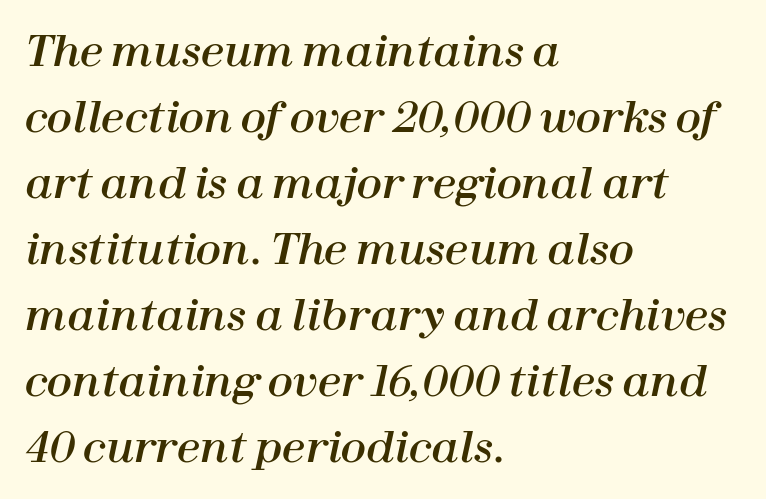
Q: Is the text italic (slanted)? A: Yes, it leans right by about 12 degrees.
Q: Is the text underlined? A: No.
Q: How is the paragraph aligned? A: Left-aligned.
Q: Is the spacing between letters normal or unusually wide? A: Normal.
Q: Is the spacing between lines tight, normal or loose? A: Normal.
Q: Width (condensed, normal, or wide)? A: Normal.
Q: Stroke contrast? A: High.
Q: x-height? A: Medium.
Q: Monospaced? A: No.
